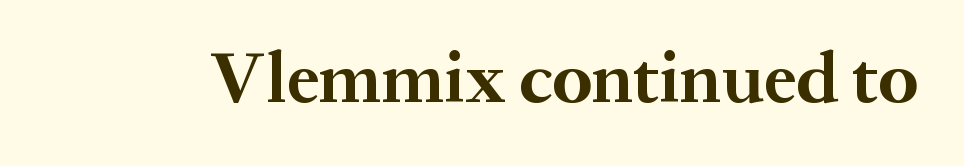
Q: Is the text bold? A: Yes.
Q: Is the text italic (slanted)? A: No, it is upright.
Q: Is the typeface a serif or a sans-serif typeface? A: Serif.
Q: Is the text underlined? A: No.
Q: Is the spacing between letters normal or unusually wide? A: Normal.
Q: Width (condensed, normal, or wide)? A: Normal.
Q: Stroke contrast? A: Medium.
Q: x-height? A: Medium.
Q: Monospaced? A: No.
